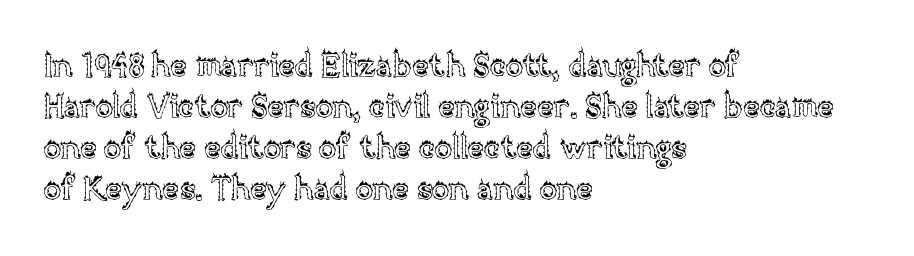
The vertical gap from one line to the next is medium. The face used here is proportionally spaced, like ordinary book or web type. Tracking here is standard; glyphs follow each other at the usual distance. This sample uses an upright cut, with every glyph sitting square on the baseline. Where is the straight margin? On the left. No word sits above an underline.
